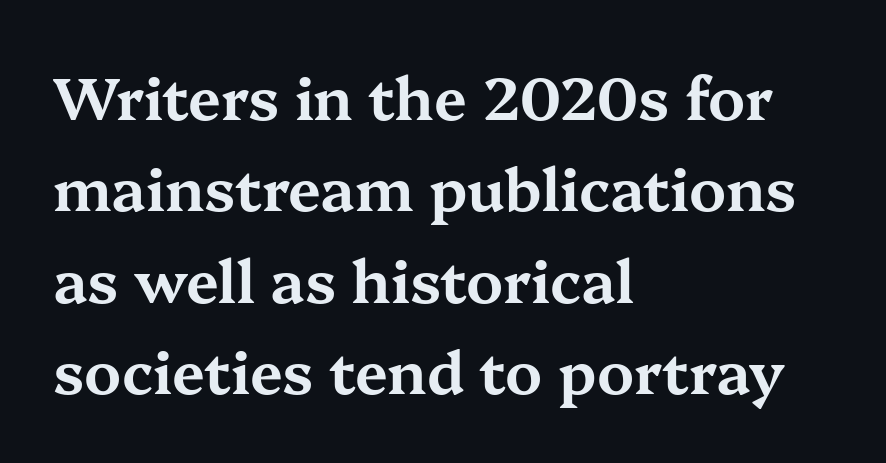
Q: Is the text italic (slanted)? A: No, it is upright.
Q: Is the typeface a serif or a sans-serif typeface? A: Serif.
Q: Is the text underlined? A: No.
Q: How is the paragraph aligned? A: Left-aligned.
Q: Is the spacing between letters normal or unusually wide? A: Normal.
Q: Is the spacing between lines tight, normal or loose? A: Normal.
Q: Width (condensed, normal, or wide)? A: Wide.
Q: Stroke contrast? A: Medium.
Q: x-height? A: Medium.
Q: Monospaced? A: No.
